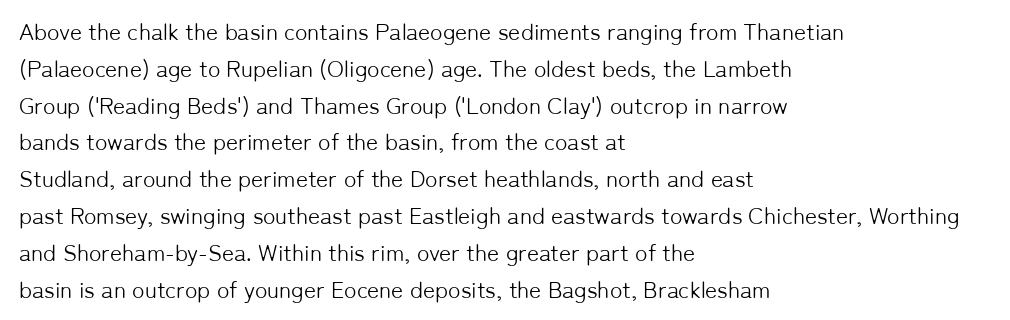
The rendering uses a moderate line-height, typical for paragraphs. The cut favours lightness, reaching ordinary text weight at its darkest. This is roman type, the default non-slanted kind. A student would call this left alignment; a typographer would say flush left, rag right. Honestly, there is no underline to notice here at all. The letterforms sit shoulder to shoulder at normal distance.
